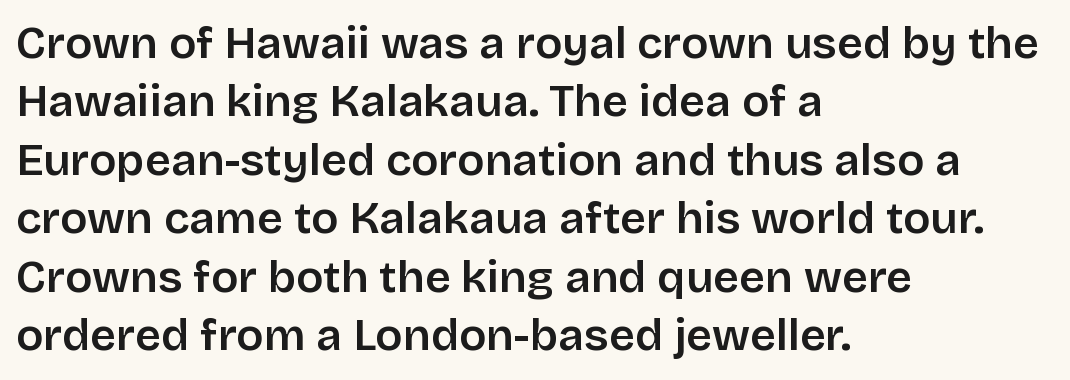
The image shows 45 px semibold sans-serif type, upright; set left-aligned, normal line spacing (1.3x), normal letter spacing, not underlined; low stroke contrast and a large x-height.
